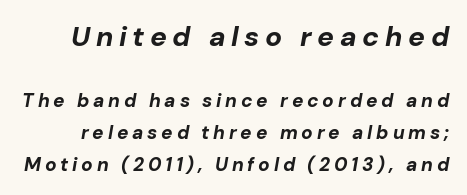
The image shows 28 px bold type, italic (leaning right); set normal line spacing (1.69x), unusually wide letter spacing (+0.2 em), not underlined; the first (top) block is 1.47x larger; low stroke contrast and a medium x-height.
